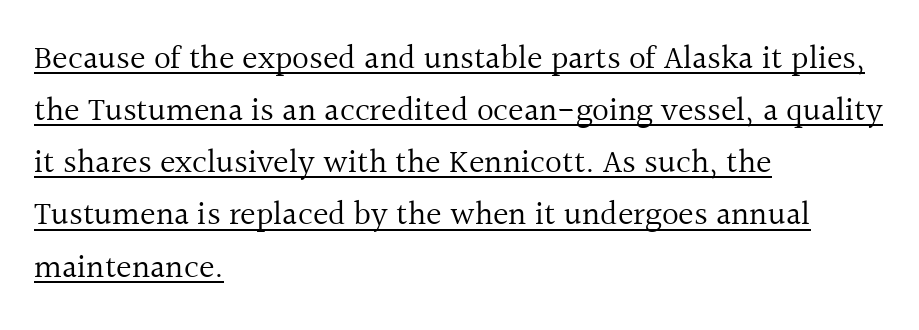
Q: Is the text bold? A: No.
Q: Is the text italic (slanted)? A: No, it is upright.
Q: Is the typeface a serif or a sans-serif typeface? A: Serif.
Q: Is the text underlined? A: Yes.
Q: How is the paragraph aligned? A: Left-aligned.
Q: Is the spacing between letters normal or unusually wide? A: Normal.
Q: Is the spacing between lines tight, normal or loose? A: Normal.
Q: Width (condensed, normal, or wide)? A: Normal.
Q: x-height? A: Medium.
Q: Monospaced? A: No.
